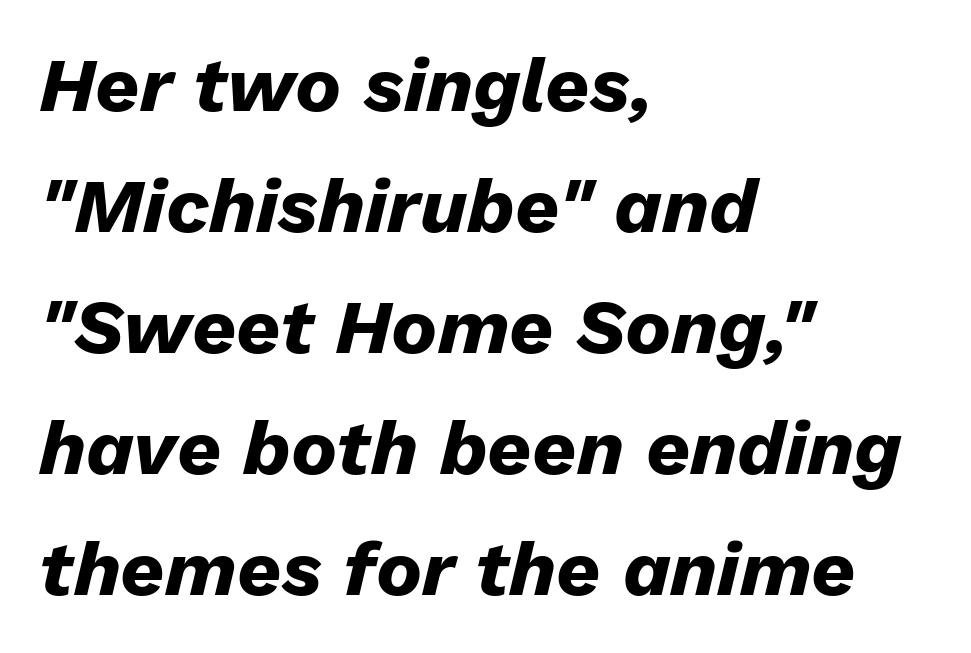
The image shows 77 px heavy type, italic (leaning right); set left-aligned, normal line spacing (1.57x), normal letter spacing, not underlined; low stroke contrast and a medium x-height.
